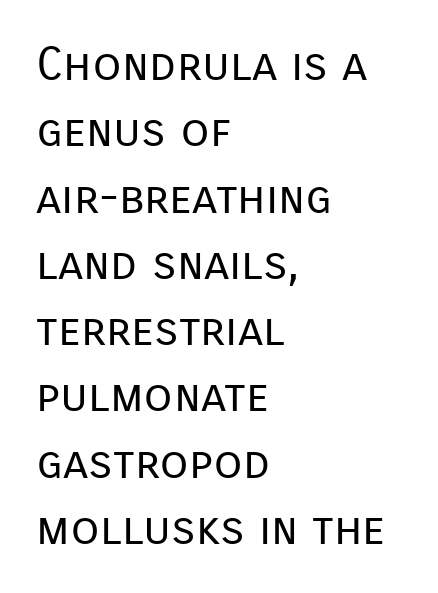
Q: Is the text bold? A: No.
Q: Is the text italic (slanted)? A: No, it is upright.
Q: Is the typeface a serif or a sans-serif typeface? A: Sans-serif.
Q: Is the text underlined? A: No.
Q: How is the paragraph aligned? A: Left-aligned.
Q: Is the spacing between letters normal or unusually wide? A: Normal.
Q: Is the spacing between lines tight, normal or loose? A: Normal.
Q: Width (condensed, normal, or wide)? A: Normal.
Q: Stroke contrast? A: Low.
Q: x-height? A: Medium.
Q: Monospaced? A: No.
